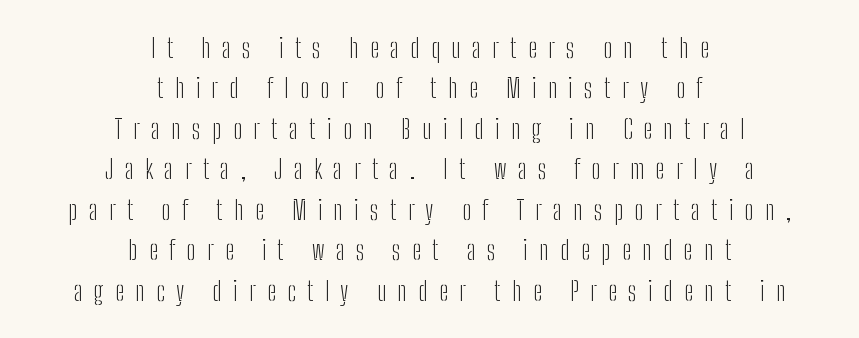
{"italic": "no", "bold": "no", "underline": "no", "align": "center", "line_spacing": "normal", "line_spacing_ratio": 1.5, "letter_spacing": "wide", "letter_spacing_em": 0.42, "glyph_px": 27}
